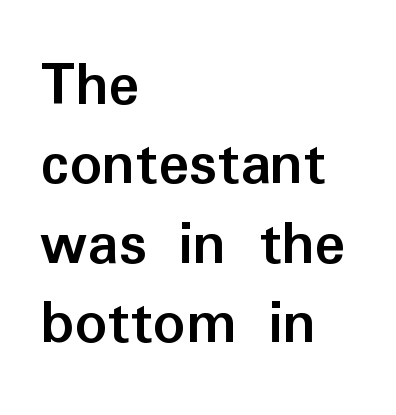
The image shows 64 px semibold sans-serif type, upright; set left-aligned, line spacing 1.24x, normal letter spacing, not underlined; low stroke contrast and a medium x-height.
